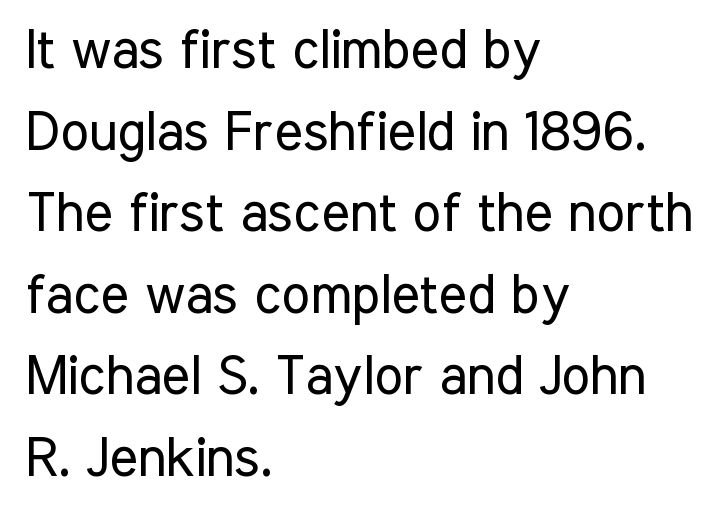
A student would call this left alignment; a typographer would say flush left, rag right. Heaviness? Minimal to ordinary, like unemphasized prose. Here the glyphs are tracked normally, forming tight word shapes. Leading: standard. Varying glyph widths throughout — classic text-font behaviour. A typesetter would mark this as roman, not italic.
